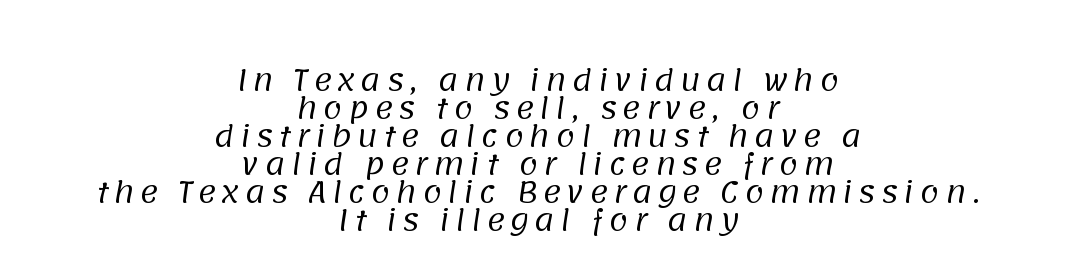
Q: Is the text bold? A: No.
Q: Is the typeface a serif or a sans-serif typeface? A: Sans-serif.
Q: Is the text underlined? A: No.
Q: How is the paragraph aligned? A: Centered.
Q: Is the spacing between lines tight, normal or loose? A: Tight.
Q: Width (condensed, normal, or wide)? A: Normal.
Q: Stroke contrast? A: Low.
Q: x-height? A: Large.
Q: Monospaced? A: No.
